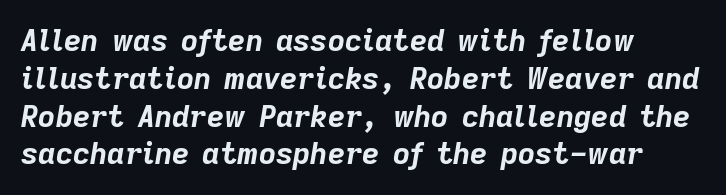
The image shows 30 px bold type, italic (leaning right); set left-aligned, normal line spacing (1.26x), normal letter spacing, not underlined; low stroke contrast and a medium x-height.
